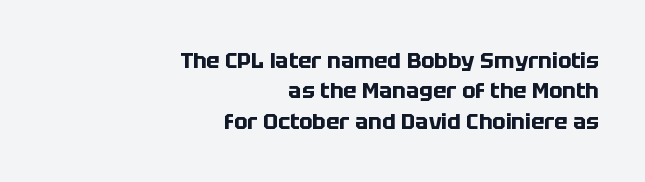
Q: Is the text bold? A: Yes.
Q: Is the text italic (slanted)? A: No, it is upright.
Q: Is the text underlined? A: No.
Q: How is the paragraph aligned? A: Right-aligned.
Q: Is the spacing between letters normal or unusually wide? A: Normal.
Q: Is the spacing between lines tight, normal or loose? A: Normal.
